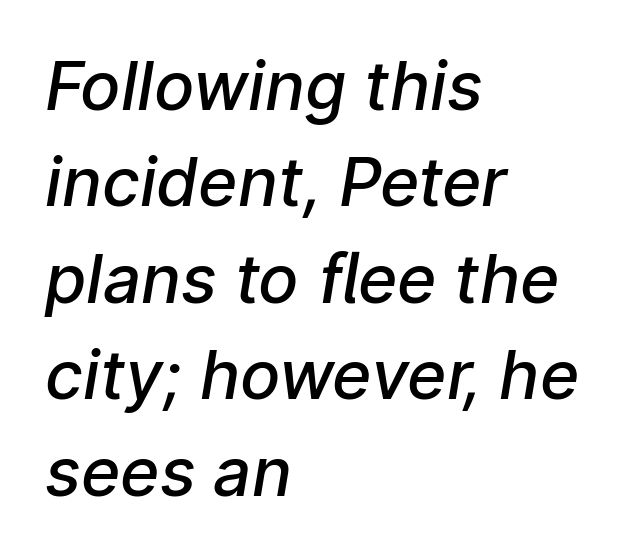
The image shows 67 px semibold sans-serif type; set left-aligned, normal line spacing (1.44x), normal letter spacing, not underlined; low stroke contrast and a medium x-height.
